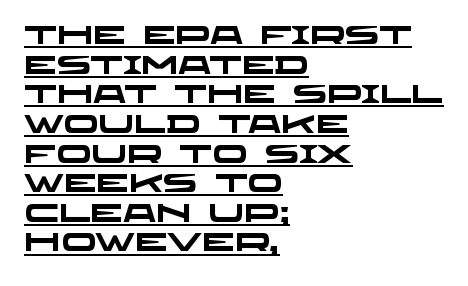
Q: Is the text bold? A: Yes.
Q: Is the text underlined? A: Yes.
Q: How is the paragraph aligned? A: Left-aligned.
Q: Is the spacing between letters normal or unusually wide? A: Normal.
Q: Is the spacing between lines tight, normal or loose? A: Tight.
